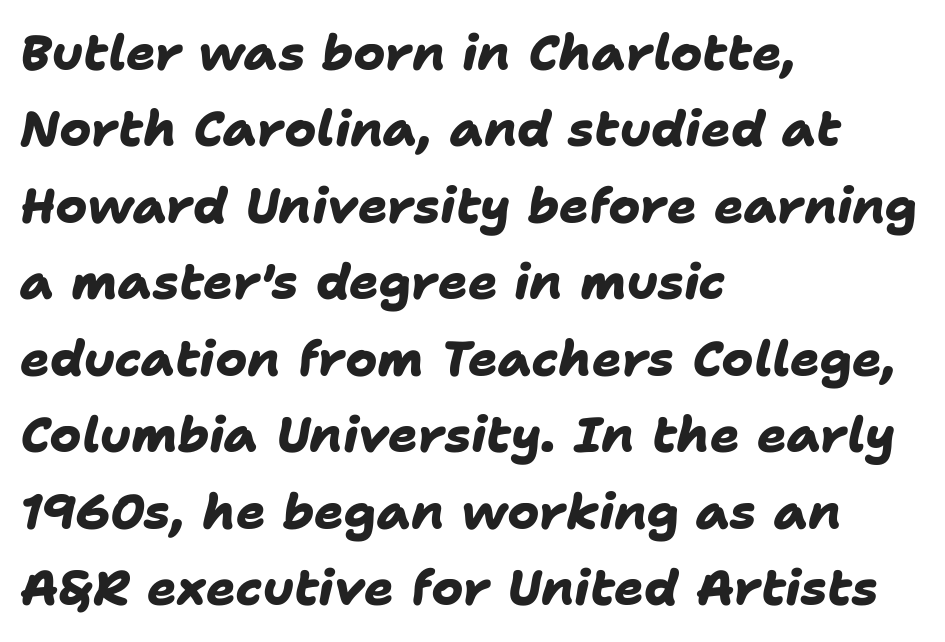
The image shows 49 px heavy sans-serif type; set left-aligned, normal line spacing (1.56x), normal letter spacing, not underlined; low stroke contrast and a medium x-height.
